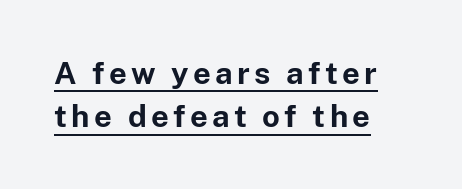
The image shows 31 px bold sans-serif type, upright; set left-aligned, normal line spacing (1.4x), underlined; low stroke contrast and a medium x-height.
